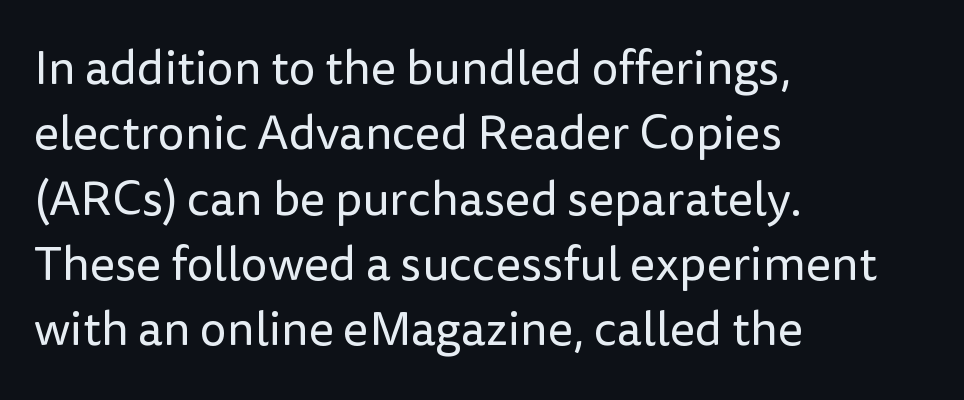
Q: Is the text bold? A: No.
Q: Is the text italic (slanted)? A: No, it is upright.
Q: Is the typeface a serif or a sans-serif typeface? A: Sans-serif.
Q: Is the text underlined? A: No.
Q: How is the paragraph aligned? A: Left-aligned.
Q: Is the spacing between letters normal or unusually wide? A: Normal.
Q: Is the spacing between lines tight, normal or loose? A: Normal.
Q: Width (condensed, normal, or wide)? A: Normal.
Q: Stroke contrast? A: Low.
Q: x-height? A: Medium.
Q: Monospaced? A: No.
